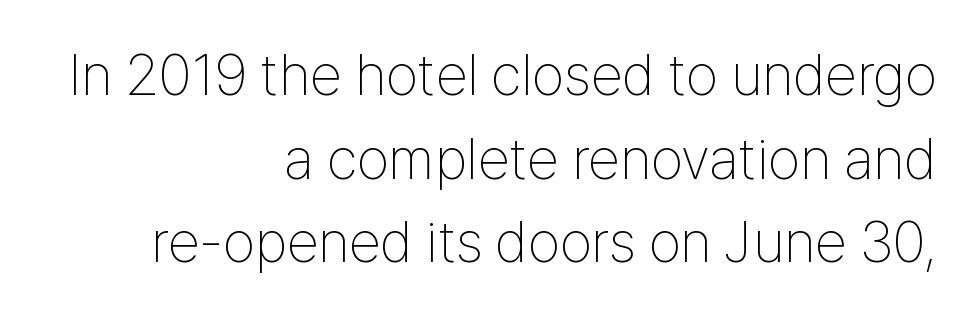
In terms of letterform style, serifs are entirely absent. The type sits square on the baseline with zero lean. The lines in this sample share a right terminus and differ only in where they begin. Vertical spacing — default. Stems and bowls with no extra thickness — not bold. A typesetter would call this zero additional tracking.
